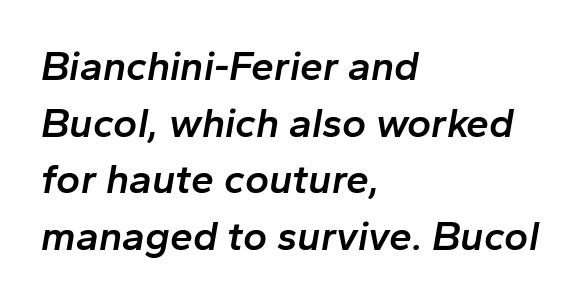
Q: Is the text bold? A: Semi-bold.
Q: Is the text italic (slanted)? A: Yes, it leans right by about 10 degrees.
Q: Is the text underlined? A: No.
Q: How is the paragraph aligned? A: Left-aligned.
Q: Is the spacing between letters normal or unusually wide? A: Normal.
Q: Is the spacing between lines tight, normal or loose? A: Normal.
Q: Width (condensed, normal, or wide)? A: Normal.
Q: Stroke contrast? A: Low.
Q: x-height? A: Medium.
Q: Monospaced? A: No.
